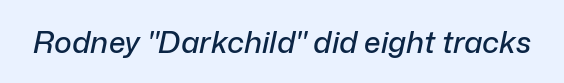
These lines are rendered in a variable-pitch font. A clean baseline with only descenders dipping below it. Observe the lean: these are italic letterforms. Tracking here is standard; glyphs follow each other at the usual distance.
